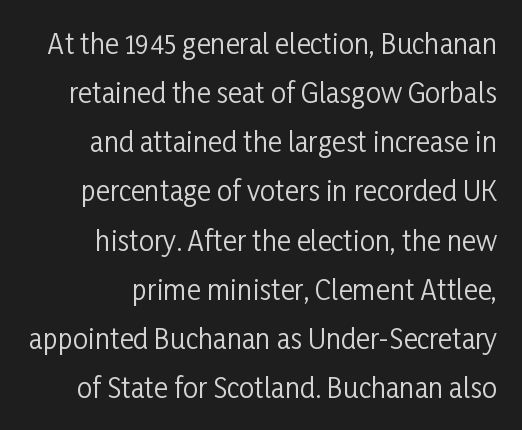
The image shows 27 px text type, upright; set line spacing 1.82x, normal letter spacing, not underlined.
